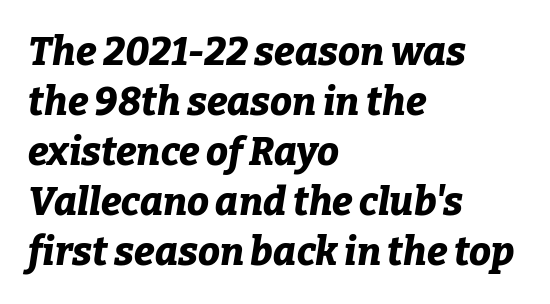
{"italic": "yes", "lean": "right", "slant_degrees": 9, "bold": "yes", "weight": "bold", "width": "normal", "stroke_contrast": "low", "x_height": "medium", "monospaced": "no", "underline": "no", "align": "left", "line_spacing": "normal", "line_spacing_ratio": 1.28, "letter_spacing": "normal", "letter_spacing_em": 0.0, "glyph_px": 39}
